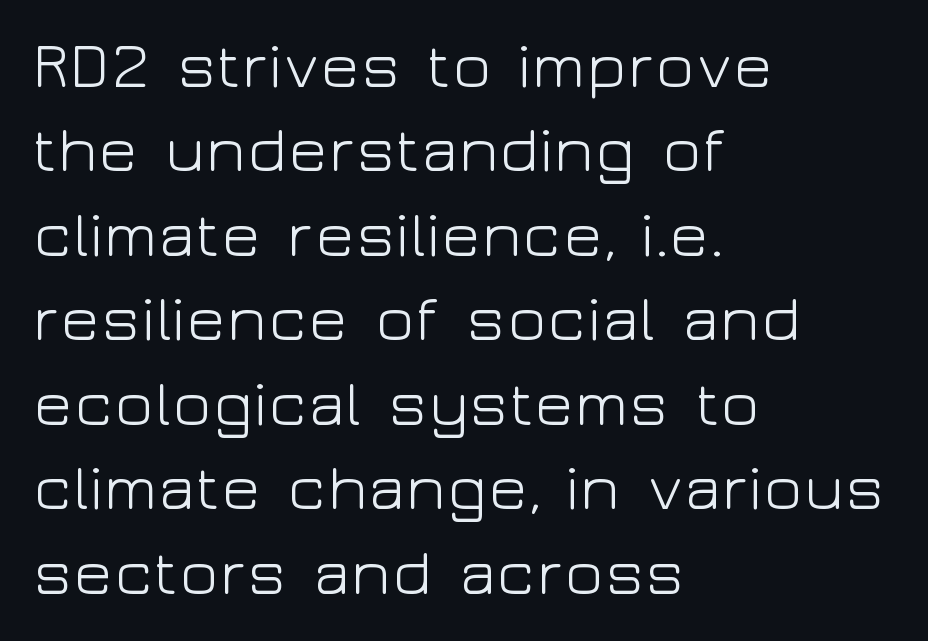
Q: Is the text bold? A: No.
Q: Is the text italic (slanted)? A: No, it is upright.
Q: Is the typeface a serif or a sans-serif typeface? A: Sans-serif.
Q: Is the text underlined? A: No.
Q: How is the paragraph aligned? A: Left-aligned.
Q: Is the spacing between letters normal or unusually wide? A: Normal.
Q: Is the spacing between lines tight, normal or loose? A: Normal.
Q: Width (condensed, normal, or wide)? A: Wide.
Q: Stroke contrast? A: Low.
Q: x-height? A: Medium.
Q: Monospaced? A: No.
